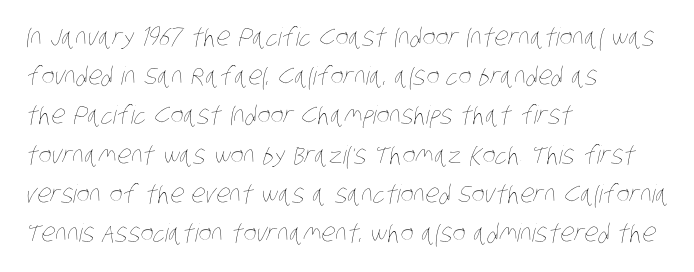
{"bold": "no", "underline": "no", "align": "left", "line_spacing": "normal", "line_spacing_ratio": 1.57, "letter_spacing": "normal", "letter_spacing_em": 0.0, "glyph_px": 25}
